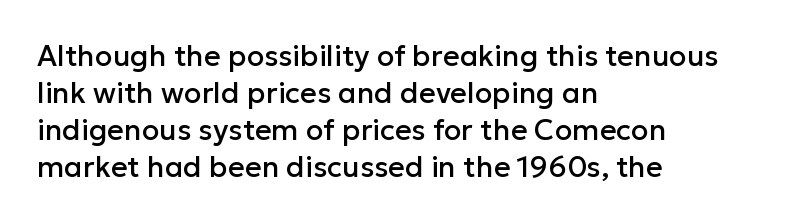
The image shows 29 px sans-serif type, upright; set left-aligned, normal line spacing (1.28x), normal letter spacing, not underlined; low stroke contrast and a medium x-height.
